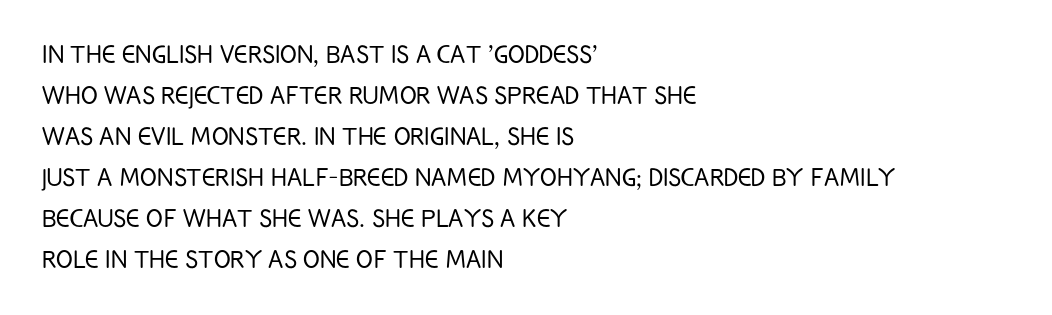
The space between consecutive lines is moderate. Compared with a centered layout, this one pins lines to the left instead. Are there feet on the stems? There aren't — it's a sans. Underlining? Definitely not there. Weight class: somewhere from thin through regular.
